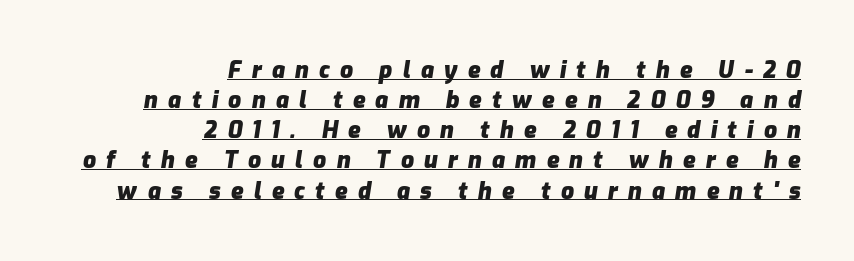
The image shows 23 px bold type, italic (leaning right); set right-aligned, normal line spacing (1.31x), unusually wide letter spacing (+0.44 em), underlined.
